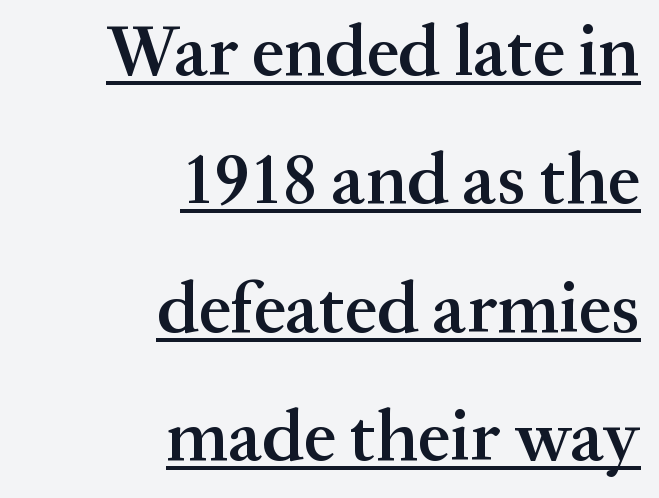
Q: Is the text bold? A: Semi-bold.
Q: Is the text italic (slanted)? A: No, it is upright.
Q: Is the typeface a serif or a sans-serif typeface? A: Serif.
Q: Is the text underlined? A: Yes.
Q: How is the paragraph aligned? A: Right-aligned.
Q: Is the spacing between letters normal or unusually wide? A: Normal.
Q: Width (condensed, normal, or wide)? A: Normal.
Q: Stroke contrast? A: Medium.
Q: x-height? A: Medium.
Q: Monospaced? A: No.
